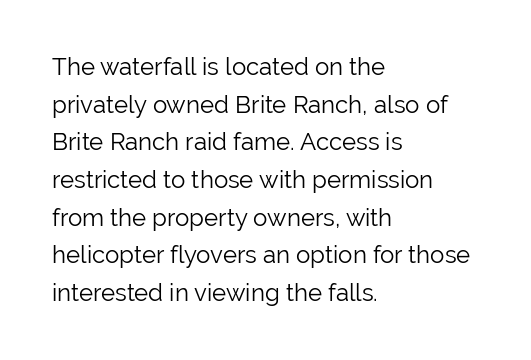
{"italic": "no", "bold": "no", "underline": "no", "align": "left", "line_spacing": "normal", "line_spacing_ratio": 1.57, "letter_spacing": "normal", "letter_spacing_em": 0.0, "glyph_px": 24}
